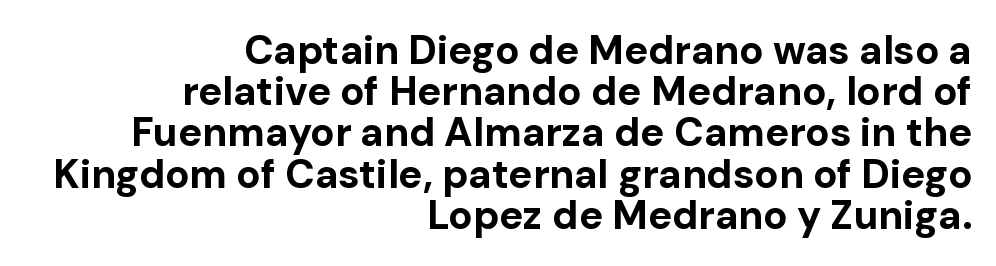
The image shows 40 px bold sans-serif type, upright; set right-aligned, tight line spacing (1.03x), normal letter spacing, not underlined; low stroke contrast and a medium x-height.
